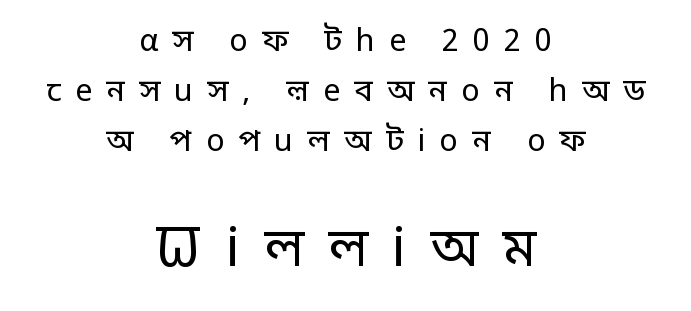
{"serif": "no", "italic": "no", "bold": "no", "weight": "regular", "width": "normal", "stroke_contrast": "low", "x_height": "large", "monospaced": "no", "underline": "no", "align": "center", "line_spacing": "normal", "line_spacing_ratio": 1.62, "letter_spacing": "wide", "letter_spacing_em": 0.45, "larger_block": "second", "size_ratio": 1.74, "glyph_px": 54}
